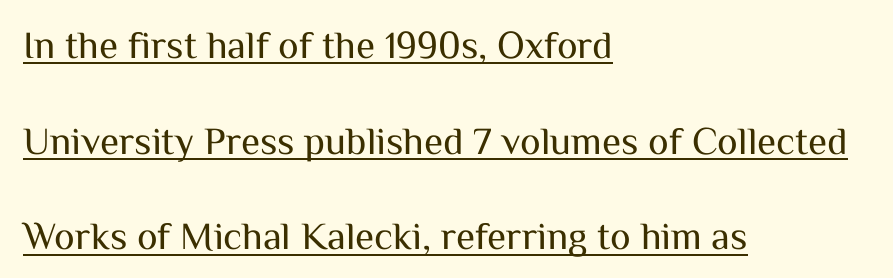
{"serif": "no", "italic": "no", "bold": "no", "weight": "regular", "width": "normal", "stroke_contrast": "medium", "x_height": "medium", "monospaced": "no", "underline": "yes", "align": "left", "line_spacing": "loose", "line_spacing_ratio": 2.45, "letter_spacing": "normal", "letter_spacing_em": 0.0, "glyph_px": 39}
